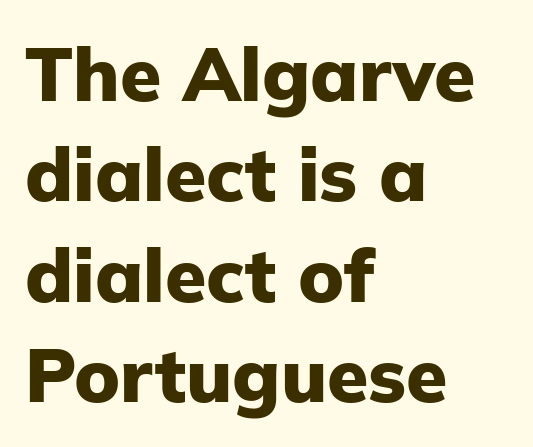
{"serif": "no", "italic": "no", "bold": "yes", "weight": "heavy", "width": "normal", "stroke_contrast": "low", "x_height": "medium", "monospaced": "no", "underline": "no", "align": "left", "line_spacing": "normal", "line_spacing_ratio": 1.34, "letter_spacing": "normal", "letter_spacing_em": 0.0, "glyph_px": 75}
